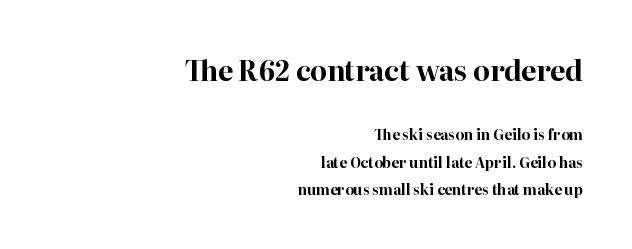
The image shows 27 px bold type, upright; set right-aligned, loose line spacing (1.95x), normal letter spacing, not underlined; the first (top) block is 1.93x larger.
